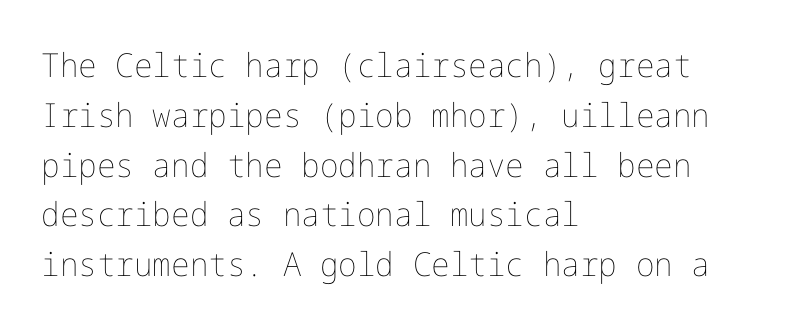
The image shows 33 px thin type, upright; set left-aligned, normal line spacing (1.51x), normal letter spacing, not underlined; low stroke contrast and a medium x-height.
